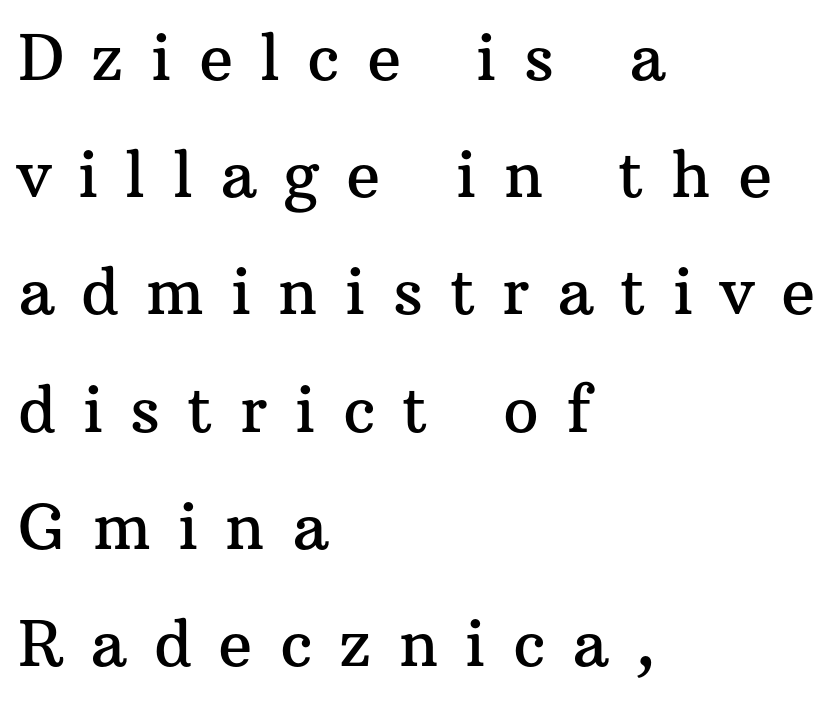
These lines were composed using upright roman letters. This sample is left-justified, so line endings fall wherever the words run out. Beneath every word, the page is bare. Think of a printed novel: that variable character pitch is what you see here.
